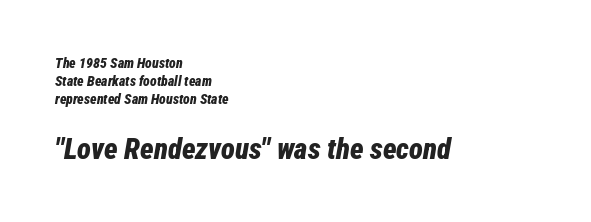
The letters are bold, with thick, heavy strokes. The string is rendered with underlining switched off. Spacing verdict: proportional, widths tailored to each character. If you drew a ruler down the left edge, every line would touch it.
